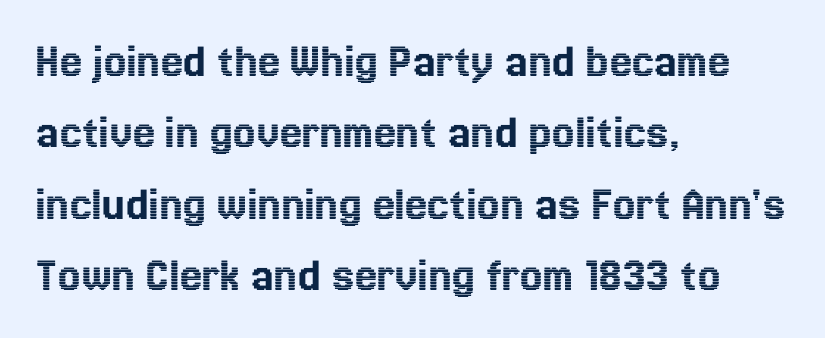
{"italic": "no", "width": "normal", "x_height": "medium", "monospaced": "no", "underline": "no", "align": "left", "line_spacing": "normal", "line_spacing_ratio": 1.43, "letter_spacing": "normal", "letter_spacing_em": 0.0, "glyph_px": 50}
